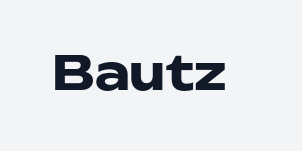
The image shows 47 px heavy, wide sans-serif type, upright; set normal letter spacing, not underlined; low stroke contrast and a medium x-height.
